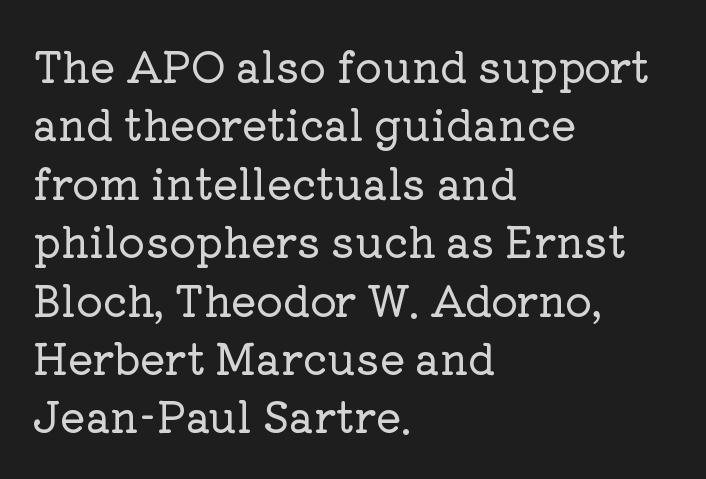
{"serif": "yes", "italic": "no", "width": "normal", "stroke_contrast": "low", "x_height": "medium", "monospaced": "no", "underline": "no", "align": "left", "line_spacing": "normal", "line_spacing_ratio": 1.39, "letter_spacing": "normal", "letter_spacing_em": 0.0, "glyph_px": 42}
